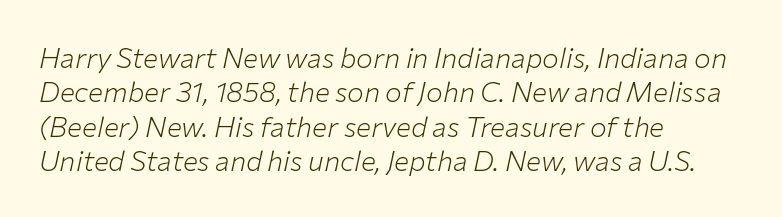
{"italic": "yes", "lean": "right", "slant_degrees": 12, "bold": "no", "weight": "light", "width": "normal", "stroke_contrast": "low", "x_height": "medium", "monospaced": "no", "underline": "no", "align": "left", "line_spacing_ratio": 1.23, "letter_spacing": "normal", "letter_spacing_em": 0.0, "glyph_px": 28}
